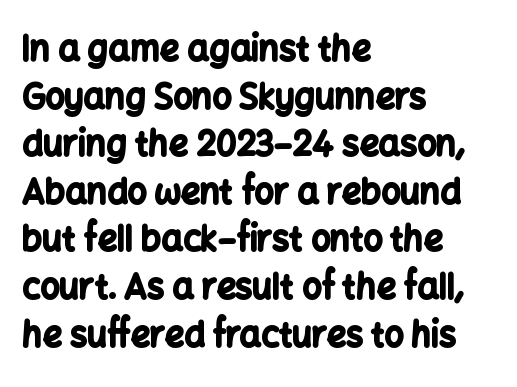
{"serif": "no", "italic": "no", "bold": "yes", "weight": "bold", "width": "normal", "stroke_contrast": "low", "x_height": "medium", "monospaced": "no", "underline": "no", "align": "left", "line_spacing": "normal", "line_spacing_ratio": 1.4, "letter_spacing": "normal", "letter_spacing_em": 0.0, "glyph_px": 34}
